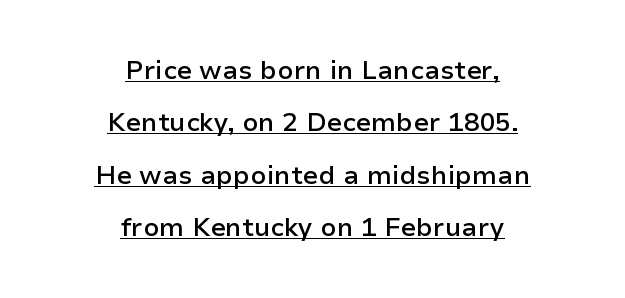
{"italic": "no", "bold": "semi", "underline": "yes", "align": "center", "line_spacing": "loose", "line_spacing_ratio": 2.01, "letter_spacing": "normal", "letter_spacing_em": 0.0, "glyph_px": 26}
